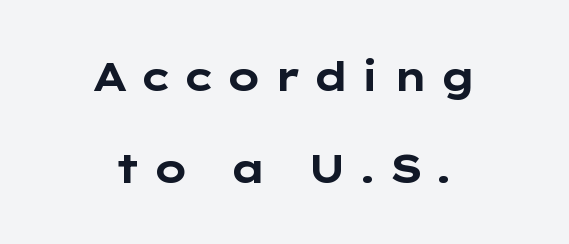
The image shows 40 px bold, wide sans-serif type, upright; set centered, loose line spacing (2.29x), unusually wide letter spacing (+0.28 em), not underlined; low stroke contrast and a medium x-height.
